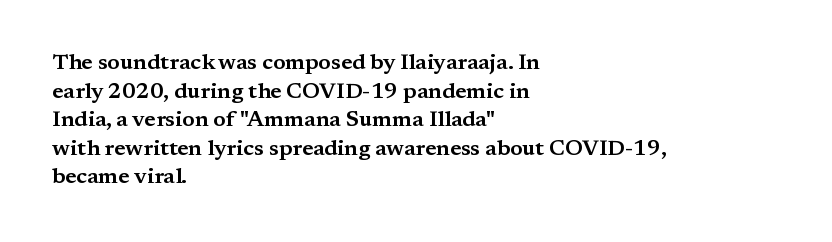
Q: Is the text italic (slanted)? A: No, it is upright.
Q: Is the text underlined? A: No.
Q: How is the paragraph aligned? A: Left-aligned.
Q: Is the spacing between letters normal or unusually wide? A: Normal.
Q: Is the spacing between lines tight, normal or loose? A: Normal.
